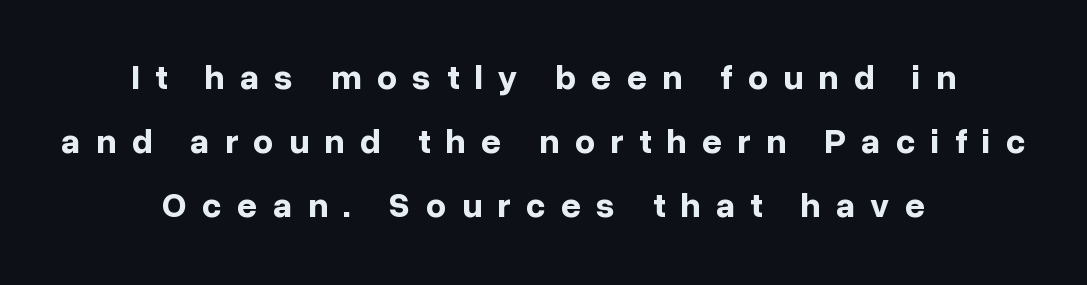
The image shows 35 px bold sans-serif type, upright; set centered, line spacing 1.83x, unusually wide letter spacing (+0.44 em), not underlined; low stroke contrast and a medium x-height.
